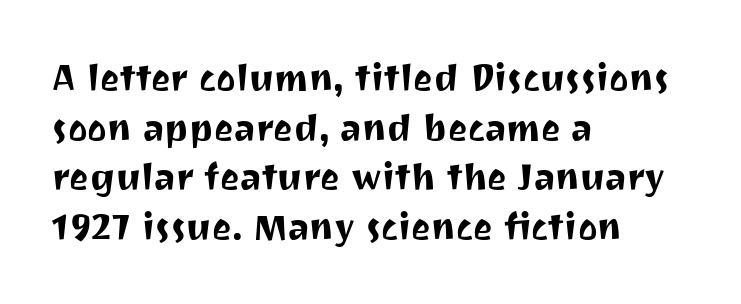
Do the characters align in a grid? No, the font is proportional. The ragged edge is on the right, which tells us the setting is flush left. Are there feet on the stems? There aren't — it's a sans. Tracking value appears to be zero — textbook default spacing. A typesetter would call this leading conventional body-copy spacing. Style check: upright.
